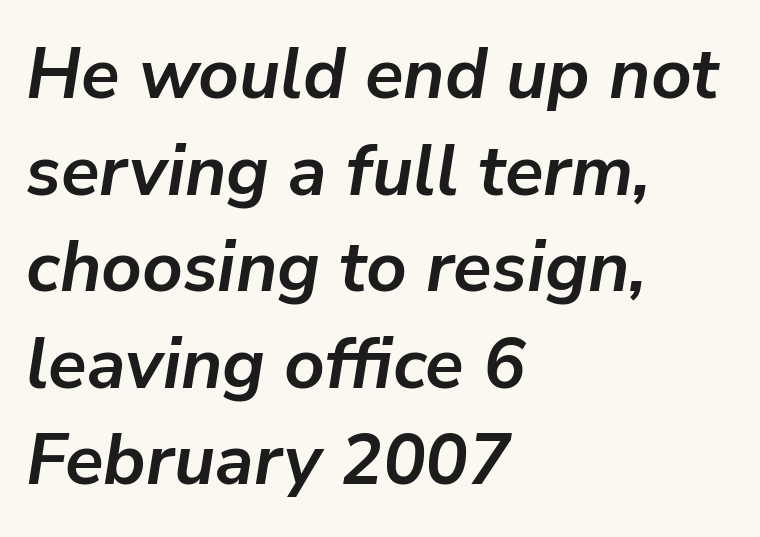
You can tell it's italic because the verticals aren't actually vertical. Check the space under the baseline: it is left empty. Summary of vertical rhythm: regular, with standard interline spacing. Characters follow at the spacing the type designer built in. Heavy-handed strokes throughout: this text is bold. These lines are set flush left with a ragged right edge.
